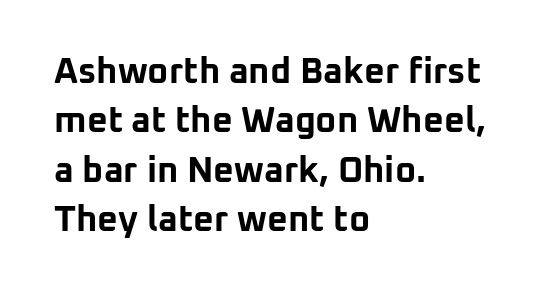
Vertical strokes here are truly vertical. Stroke thickness is high; the sample reads as a true bold. The typesetter chose a ragged-right arrangement here. Stroke terminals: plain, sans-serif.
